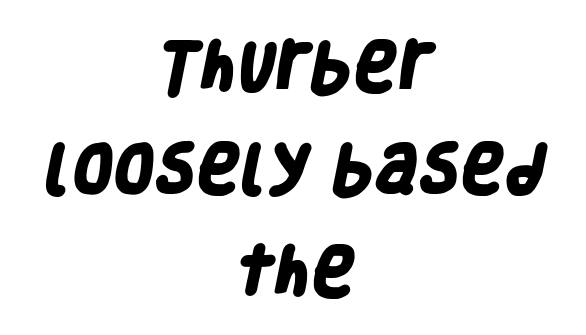
Q: Is the text bold? A: Yes.
Q: Is the typeface a serif or a sans-serif typeface? A: Sans-serif.
Q: Is the text underlined? A: No.
Q: How is the paragraph aligned? A: Centered.
Q: Is the spacing between letters normal or unusually wide? A: Normal.
Q: Is the spacing between lines tight, normal or loose? A: Loose.
Q: Width (condensed, normal, or wide)? A: Condensed.
Q: Stroke contrast? A: Low.
Q: x-height? A: Large.
Q: Monospaced? A: No.
